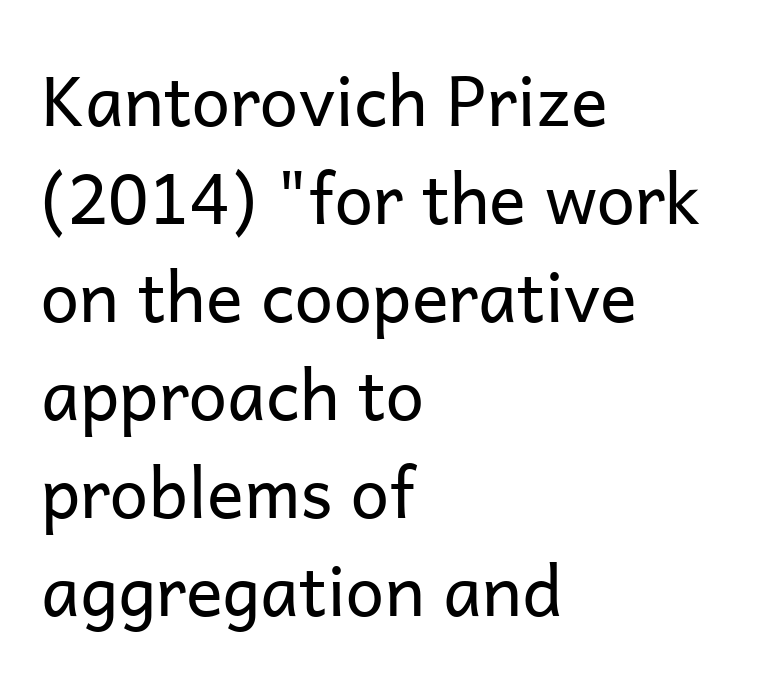
Q: Is the text bold? A: No.
Q: Is the text italic (slanted)? A: No, it is upright.
Q: Is the typeface a serif or a sans-serif typeface? A: Sans-serif.
Q: Is the text underlined? A: No.
Q: How is the paragraph aligned? A: Left-aligned.
Q: Is the spacing between letters normal or unusually wide? A: Normal.
Q: Is the spacing between lines tight, normal or loose? A: Normal.
Q: Width (condensed, normal, or wide)? A: Normal.
Q: Stroke contrast? A: Low.
Q: x-height? A: Medium.
Q: Monospaced? A: No.
